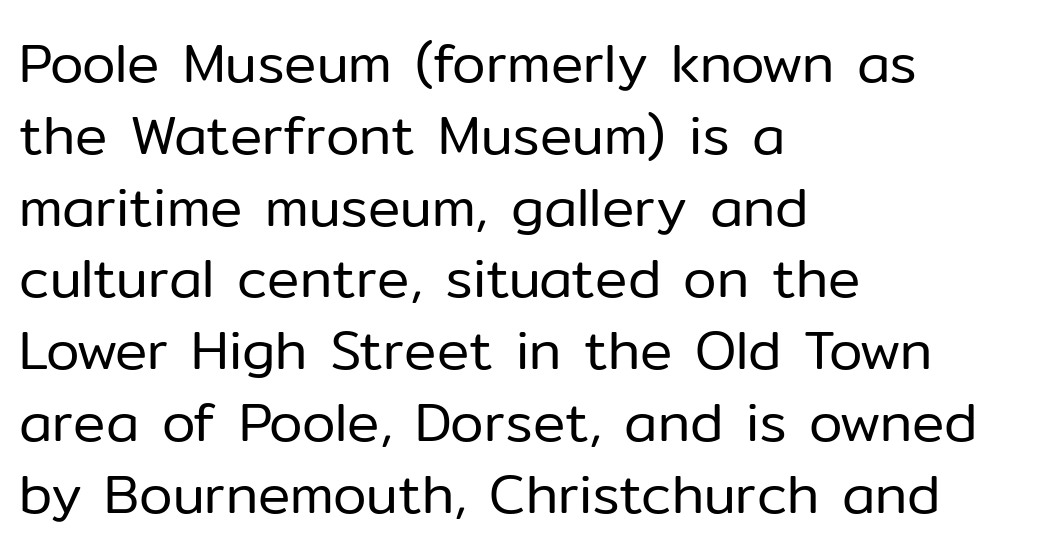
Does the lettering tilt? It doesn't — this is upright. The setting favours the left margin, as ordinary paragraphs usually do. Notice how descenders clear the ascenders below comfortably — that's standard leading. Only glyphs here, with clear space below each row.
